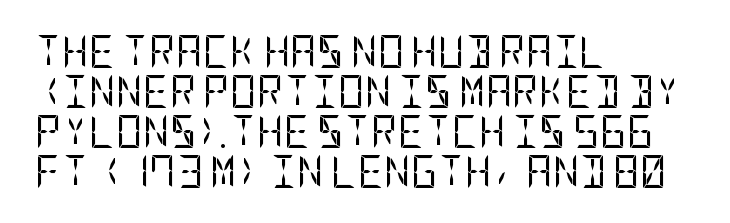
Unlike italic type, these characters show no tilt at all. Stems here are at most as thick as an everyday book face. Short note: letters normally spaced. Short and long lines alike share a common starting point at left. Lines of text with bare space underneath. These lines are composed in type without serifs.
